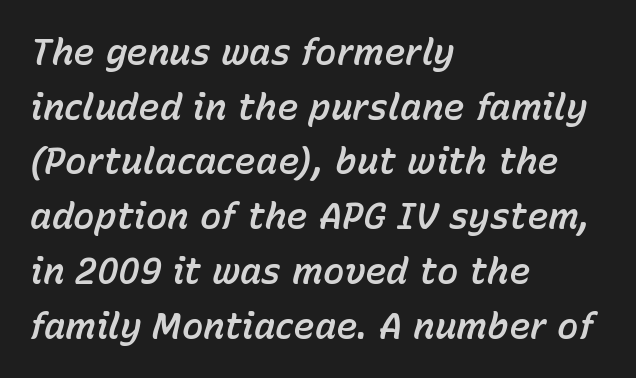
{"italic": "yes", "lean": "right", "slant_degrees": 15, "width": "normal", "stroke_contrast": "low", "x_height": "medium", "monospaced": "no", "underline": "no", "align": "left", "line_spacing": "normal", "line_spacing_ratio": 1.52, "letter_spacing": "normal", "letter_spacing_em": 0.0, "glyph_px": 36}
